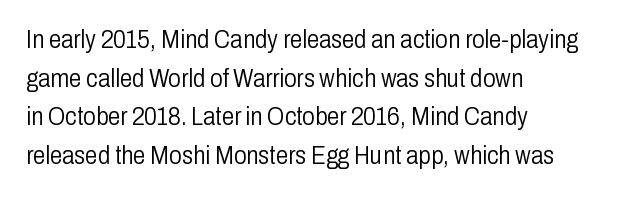
Notice how descenders clear the ascenders below comfortably — that's standard leading. Posture: vertical. Letter spacing: default. This rendering uses left alignment, leaving the right contour irregular.
